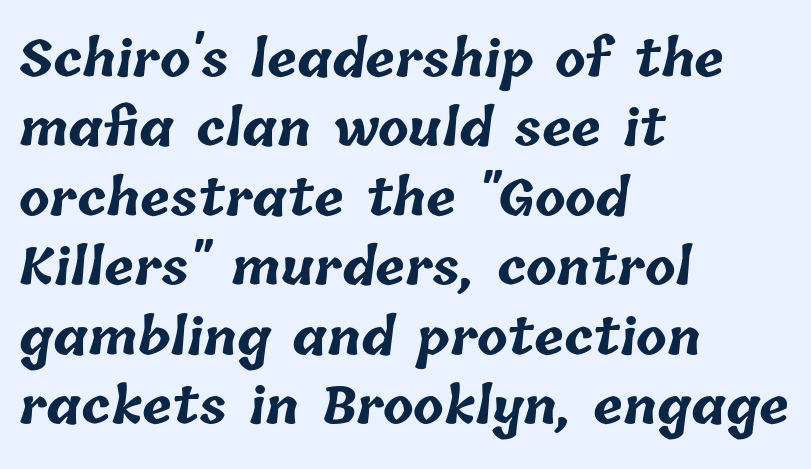
The image shows 50 px bold type; set left-aligned, normal line spacing (1.39x), normal letter spacing, not underlined; low stroke contrast and a medium x-height.
